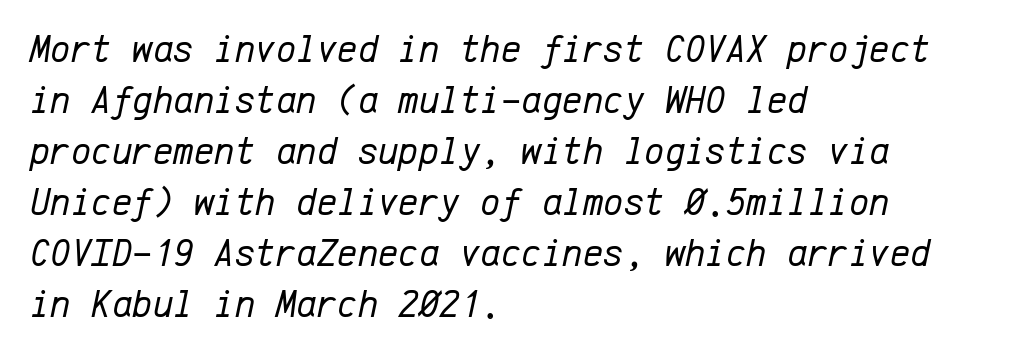
The image shows 39 px regular-weight type, italic (leaning right), monospaced; set left-aligned, normal line spacing (1.31x), normal letter spacing, not underlined; low stroke contrast and a medium x-height.
